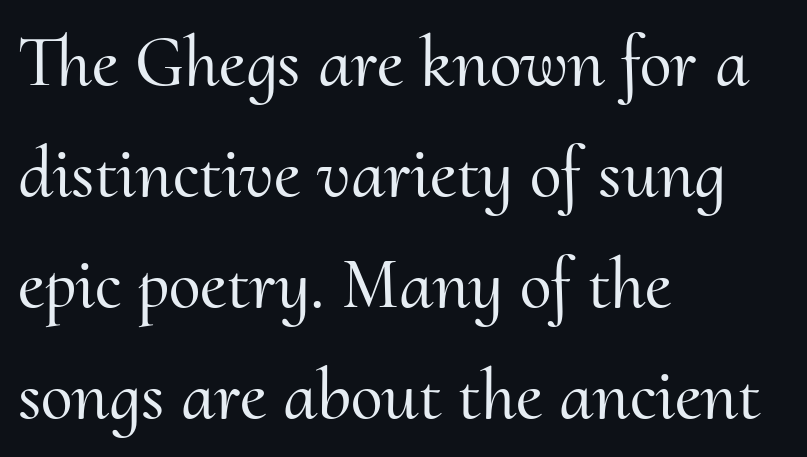
Q: Is the text italic (slanted)? A: No, it is upright.
Q: Is the typeface a serif or a sans-serif typeface? A: Serif.
Q: Is the text underlined? A: No.
Q: How is the paragraph aligned? A: Left-aligned.
Q: Is the spacing between letters normal or unusually wide? A: Normal.
Q: Is the spacing between lines tight, normal or loose? A: Normal.
Q: Width (condensed, normal, or wide)? A: Normal.
Q: Stroke contrast? A: Medium.
Q: x-height? A: Small.
Q: Monospaced? A: No.
